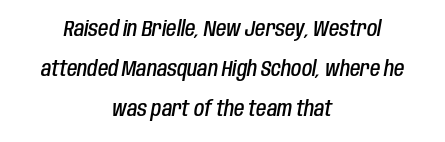
Reading down the column, the eye jumps a long way to each next line. Bold? Not quite — semibold, heavier than regular but stopping short. There is no visible air inserted between adjacent glyphs. The compositor balanced each line on the midline.
